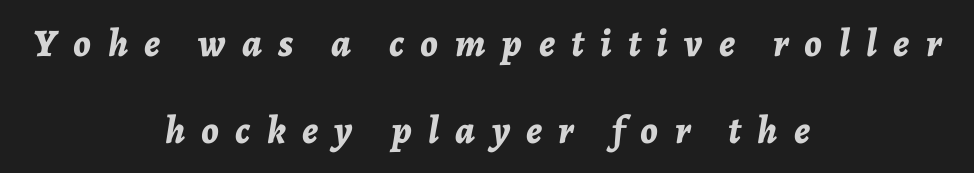
The image shows 39 px bold type, italic (leaning right); set centered, loose line spacing (2.23x), unusually wide letter spacing (+0.42 em), not underlined; low stroke contrast and a medium x-height.
